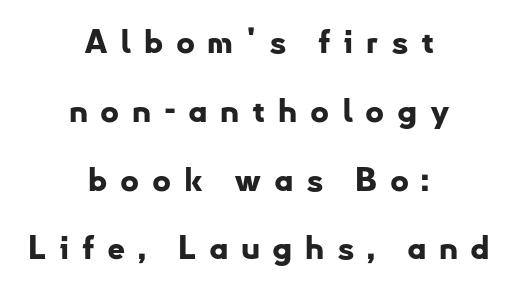
The image shows 32 px bold sans-serif type, upright; set centered, loose line spacing (2.15x), unusually wide letter spacing (+0.39 em), not underlined; low stroke contrast and a small x-height.
